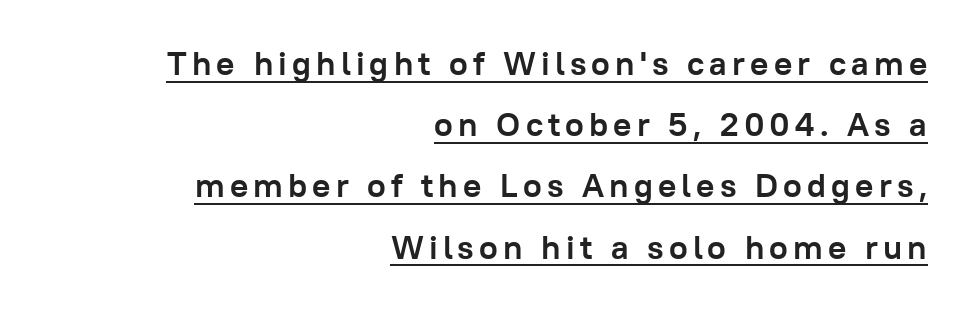
Q: Is the text bold? A: Yes.
Q: Is the text italic (slanted)? A: No, it is upright.
Q: Is the typeface a serif or a sans-serif typeface? A: Sans-serif.
Q: Is the text underlined? A: Yes.
Q: How is the paragraph aligned? A: Right-aligned.
Q: Width (condensed, normal, or wide)? A: Normal.
Q: Stroke contrast? A: Low.
Q: x-height? A: Medium.
Q: Monospaced? A: No.
